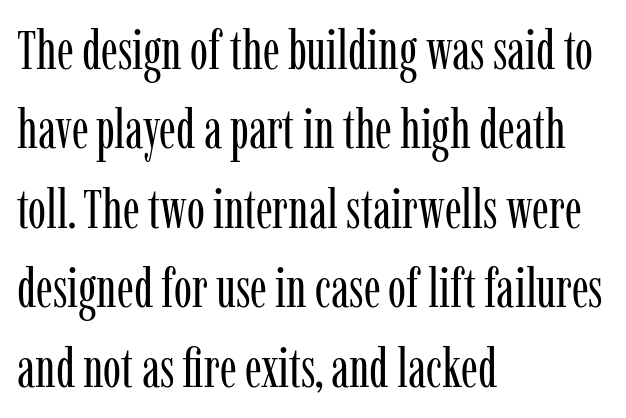
Q: Is the text bold? A: No.
Q: Is the text italic (slanted)? A: No, it is upright.
Q: Is the typeface a serif or a sans-serif typeface? A: Serif.
Q: Is the text underlined? A: No.
Q: How is the paragraph aligned? A: Left-aligned.
Q: Is the spacing between letters normal or unusually wide? A: Normal.
Q: Is the spacing between lines tight, normal or loose? A: Normal.
Q: Width (condensed, normal, or wide)? A: Condensed.
Q: Stroke contrast? A: Low.
Q: x-height? A: Medium.
Q: Monospaced? A: No.
